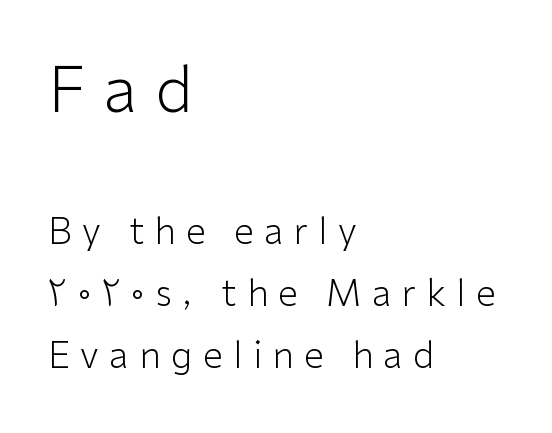
{"serif": "no", "italic": "no", "bold": "no", "weight": "light", "width": "normal", "stroke_contrast": "low", "x_height": "medium", "monospaced": "no", "underline": "no", "align": "left", "line_spacing_ratio": 1.72, "letter_spacing": "wide", "letter_spacing_em": 0.29, "larger_block": "first", "size_ratio": 1.75, "glyph_px": 63}
